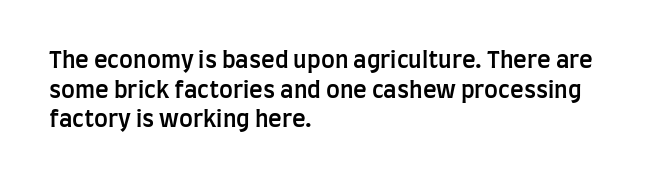
{"italic": "no", "bold": "semi", "underline": "no", "align": "left", "line_spacing": "normal", "line_spacing_ratio": 1.29, "letter_spacing": "normal", "letter_spacing_em": 0.0, "glyph_px": 23}
